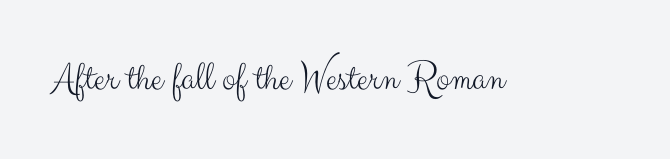
Inter-character spacing is left at the font's built-in metrics. Is this a fixed-width face? No — the glyphs have proportional, varying widths. This sample uses a sans-serif face. The zone under the glyphs is completely vacant. Stroke thickness stays within the range of a standard reading face or lighter.
